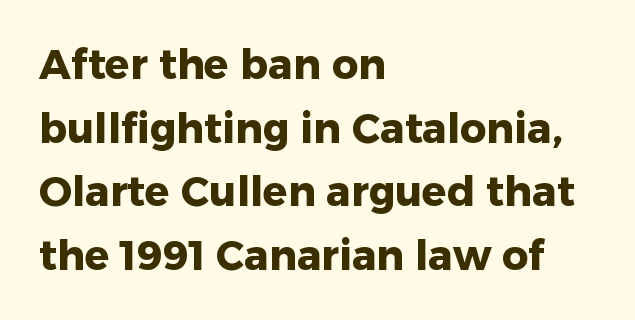
Q: Is the text bold? A: Yes.
Q: Is the text italic (slanted)? A: No, it is upright.
Q: Is the typeface a serif or a sans-serif typeface? A: Sans-serif.
Q: Is the text underlined? A: No.
Q: How is the paragraph aligned? A: Left-aligned.
Q: Is the spacing between letters normal or unusually wide? A: Normal.
Q: Is the spacing between lines tight, normal or loose? A: Normal.
Q: Width (condensed, normal, or wide)? A: Normal.
Q: Stroke contrast? A: Low.
Q: x-height? A: Medium.
Q: Monospaced? A: No.
